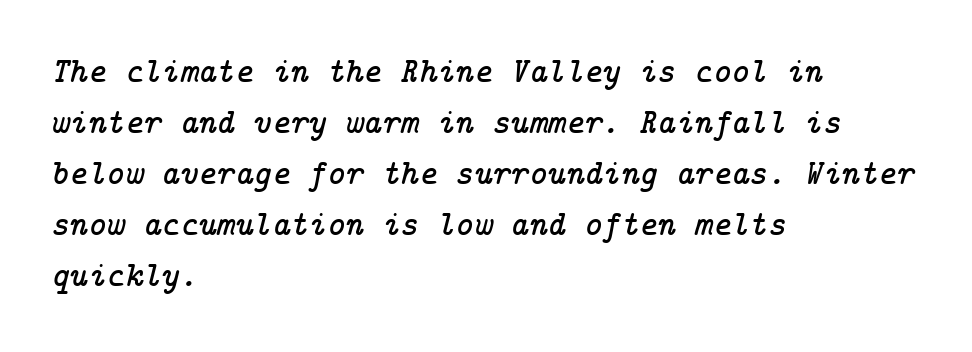
Q: Is the text italic (slanted)? A: Yes, it leans right by about 14 degrees.
Q: Is the typeface a serif or a sans-serif typeface? A: Serif.
Q: Is the text underlined? A: No.
Q: How is the paragraph aligned? A: Left-aligned.
Q: Is the spacing between letters normal or unusually wide? A: Normal.
Q: Is the spacing between lines tight, normal or loose? A: Normal.
Q: Width (condensed, normal, or wide)? A: Normal.
Q: Stroke contrast? A: Low.
Q: x-height? A: Medium.
